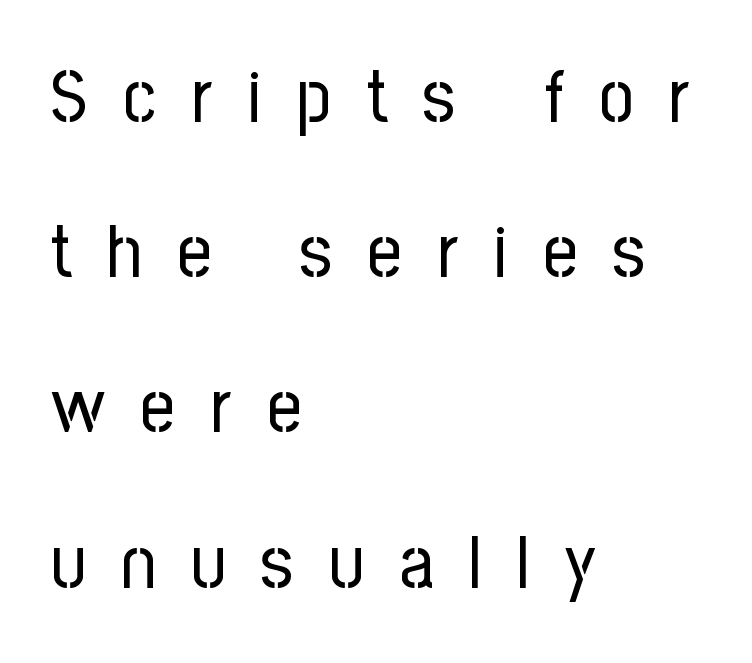
{"serif": "no", "italic": "no", "bold": "no", "weight": "regular", "width": "condensed", "stroke_contrast": "low", "x_height": "medium", "monospaced": "no", "underline": "no", "align": "left", "line_spacing": "loose", "line_spacing_ratio": 2.07, "letter_spacing": "wide", "letter_spacing_em": 0.47, "glyph_px": 75}
